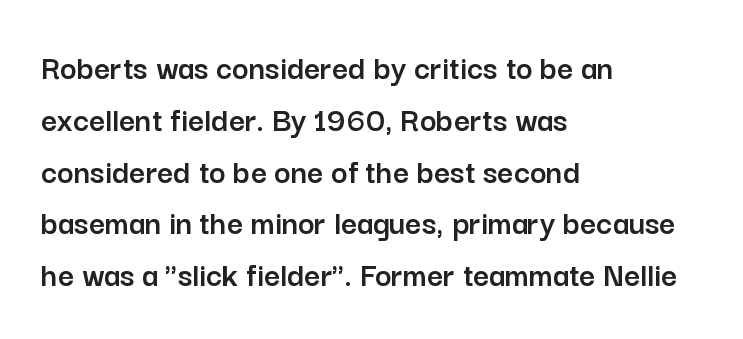
Each letter keeps its own natural width here, so spacing adapts to shape. Each word holds together tightly as a unit, with standard inter-letter gaps. Honestly, the row spacing looks completely unremarkable. Rule under the text: the space is simply empty.
